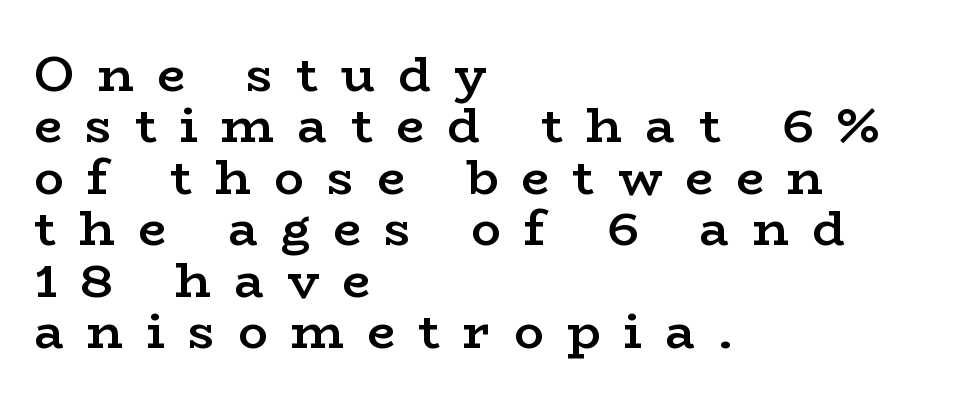
Q: Is the text bold? A: Semi-bold.
Q: Is the text italic (slanted)? A: No, it is upright.
Q: Is the typeface a serif or a sans-serif typeface? A: Serif.
Q: Is the text underlined? A: No.
Q: How is the paragraph aligned? A: Left-aligned.
Q: Is the spacing between letters normal or unusually wide? A: Unusually wide.
Q: Is the spacing between lines tight, normal or loose? A: Tight.
Q: Width (condensed, normal, or wide)? A: Wide.
Q: Stroke contrast? A: Low.
Q: x-height? A: Medium.
Q: Monospaced? A: No.
